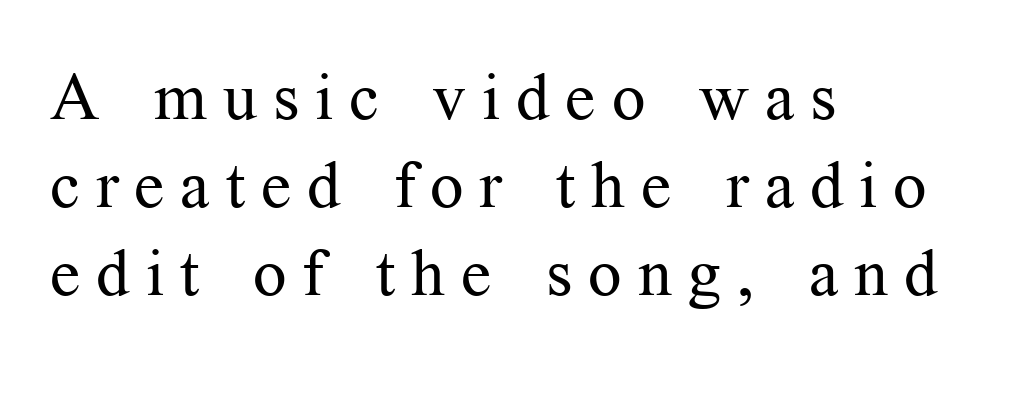
{"serif": "yes", "italic": "no", "bold": "no", "weight": "regular", "width": "normal", "stroke_contrast": "medium", "x_height": "medium", "monospaced": "no", "underline": "no", "align": "left", "line_spacing": "normal", "line_spacing_ratio": 1.33, "letter_spacing": "wide", "letter_spacing_em": 0.24, "glyph_px": 66}
